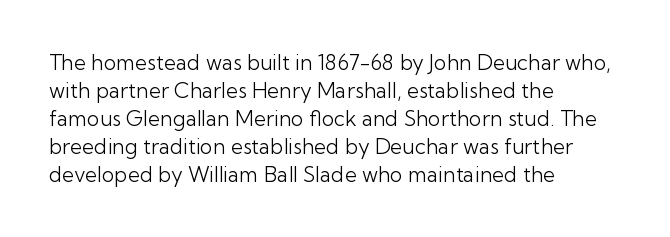
The image shows 21 px text type, upright; set left-aligned, normal line spacing (1.33x), normal letter spacing, not underlined.
